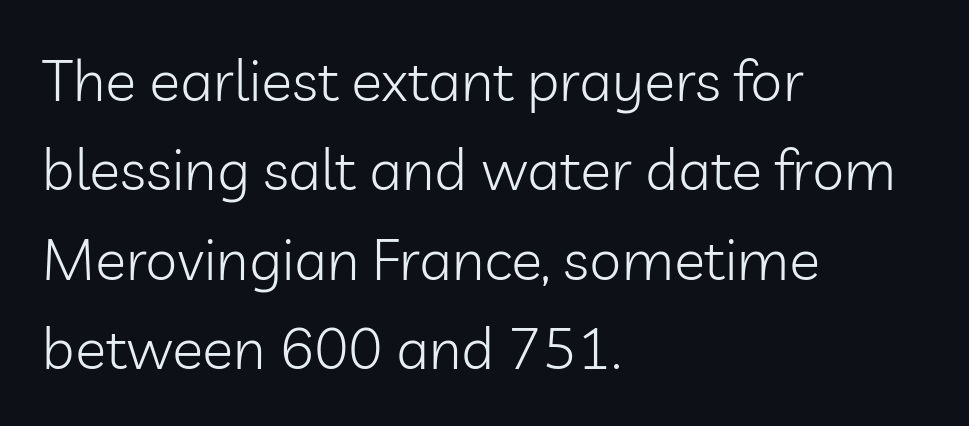
{"serif": "no", "italic": "no", "bold": "no", "weight": "light", "width": "normal", "stroke_contrast": "low", "x_height": "medium", "monospaced": "no", "underline": "no", "align": "left", "line_spacing": "normal", "line_spacing_ratio": 1.54, "letter_spacing": "normal", "letter_spacing_em": 0.0, "glyph_px": 58}
